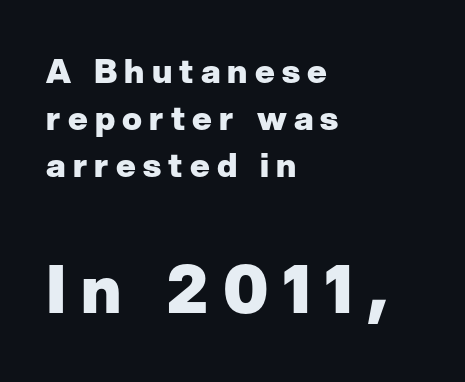
Q: Is the text bold? A: Yes.
Q: Is the text italic (slanted)? A: No, it is upright.
Q: Is the typeface a serif or a sans-serif typeface? A: Sans-serif.
Q: Is the text underlined? A: No.
Q: How is the paragraph aligned? A: Left-aligned.
Q: Is the spacing between letters normal or unusually wide? A: Unusually wide.
Q: Is the spacing between lines tight, normal or loose? A: Normal.
Q: Which block of text is set in a larger size, the first (top) or the second (bottom)? A: The second (bottom) one.
Q: Width (condensed, normal, or wide)? A: Normal.
Q: Stroke contrast? A: Low.
Q: x-height? A: Medium.
Q: Monospaced? A: No.
